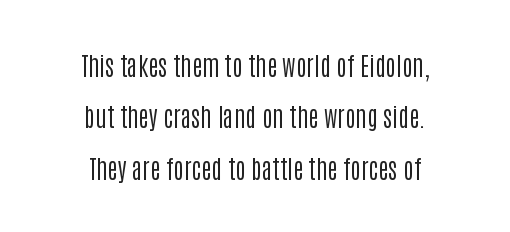
Horizontal bands of white between lines are thick stripes. Glance below the letters and you will spot only blank space. Horizontal alignment here is central, giving a formal, balanced look. This sample uses plain, unmodified letter spacing. Italic: no, the glyphs are upright roman. The strokes are not fattened; the text isn't bold.
